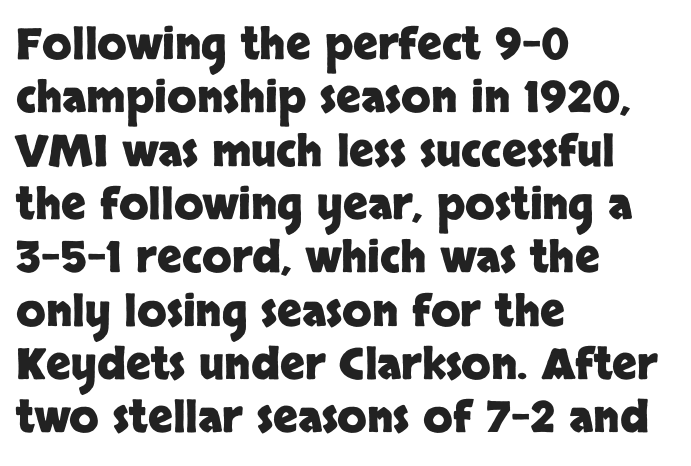
Q: Is the text bold? A: Yes.
Q: Is the text italic (slanted)? A: No, it is upright.
Q: Is the typeface a serif or a sans-serif typeface? A: Sans-serif.
Q: Is the text underlined? A: No.
Q: How is the paragraph aligned? A: Left-aligned.
Q: Is the spacing between letters normal or unusually wide? A: Normal.
Q: Width (condensed, normal, or wide)? A: Normal.
Q: Stroke contrast? A: Low.
Q: x-height? A: Large.
Q: Monospaced? A: No.
